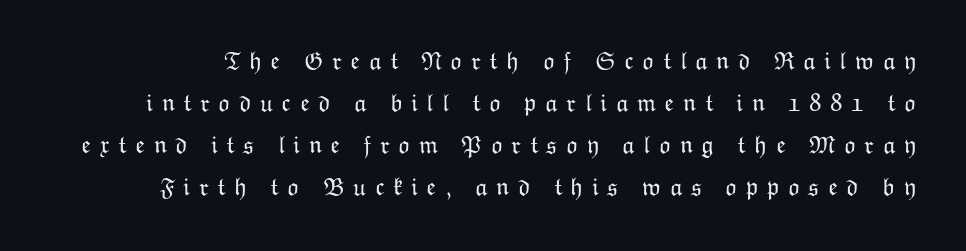
The image shows 25 px text type, upright; set normal line spacing (1.68x), unusually wide letter spacing (+0.34 em), not underlined.
